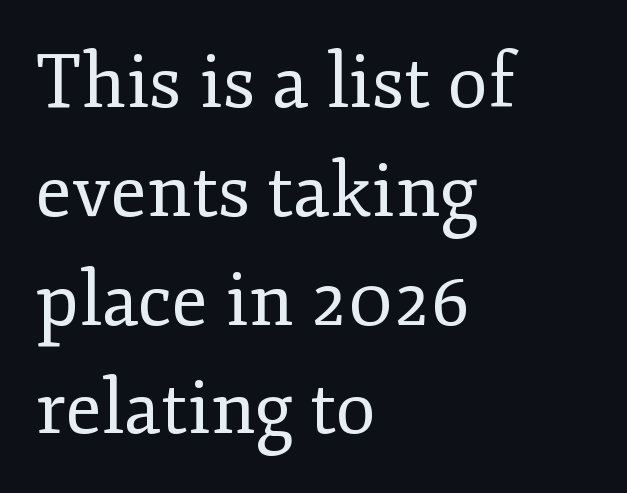
Note: serifs present on the glyphs. The line-height multiplier appears to be the usual default. Nobody touched the tracking dial on this one. This is not heavy type; no bold has been used. This sample has the flowing, uneven cadence of proportional lettering. Posture: vertical.
